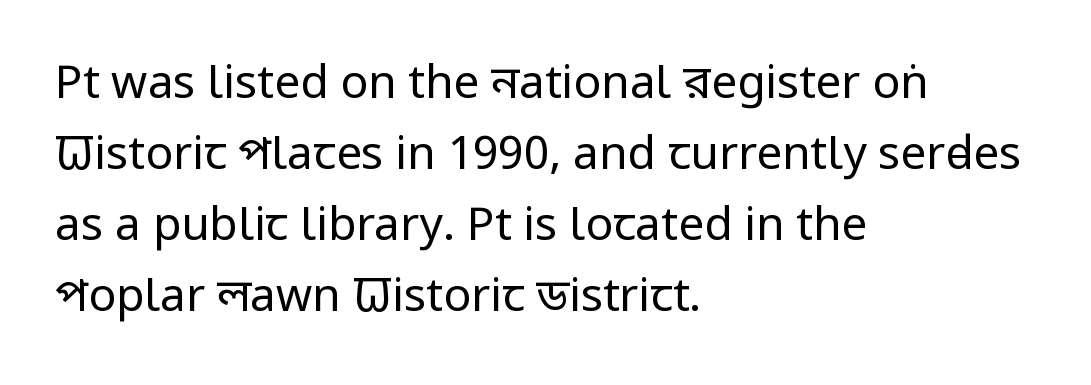
Q: Is the text bold? A: No.
Q: Is the text italic (slanted)? A: No, it is upright.
Q: Is the typeface a serif or a sans-serif typeface? A: Sans-serif.
Q: Is the text underlined? A: No.
Q: How is the paragraph aligned? A: Left-aligned.
Q: Is the spacing between letters normal or unusually wide? A: Normal.
Q: Is the spacing between lines tight, normal or loose? A: Normal.
Q: Width (condensed, normal, or wide)? A: Condensed.
Q: Stroke contrast? A: Low.
Q: x-height? A: Large.
Q: Monospaced? A: No.
